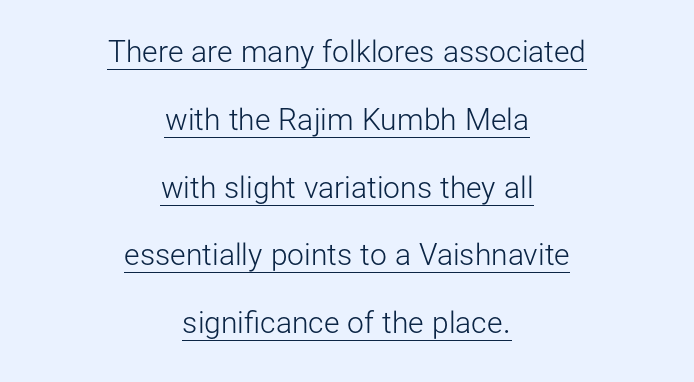
The image shows 30 px light sans-serif type, upright; set centered, loose line spacing (2.26x), normal letter spacing, underlined; low stroke contrast and a medium x-height.
